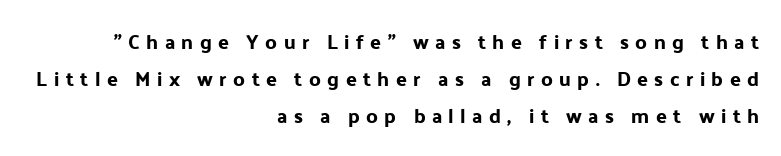
{"italic": "no", "underline": "no", "align": "right", "line_spacing_ratio": 1.86, "letter_spacing": "wide", "letter_spacing_em": 0.32, "glyph_px": 20}
